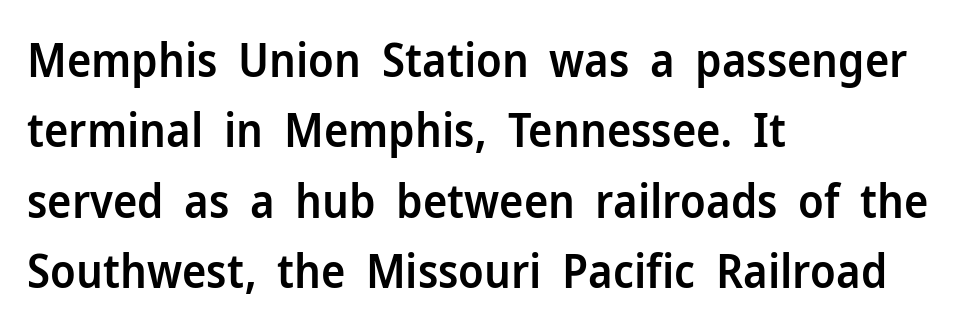
{"serif": "no", "italic": "no", "bold": "semi", "weight": "semibold", "width": "normal", "stroke_contrast": "low", "x_height": "medium", "monospaced": "no", "underline": "no", "align": "left", "line_spacing": "normal", "line_spacing_ratio": 1.53, "letter_spacing": "normal", "letter_spacing_em": 0.0, "glyph_px": 46}
